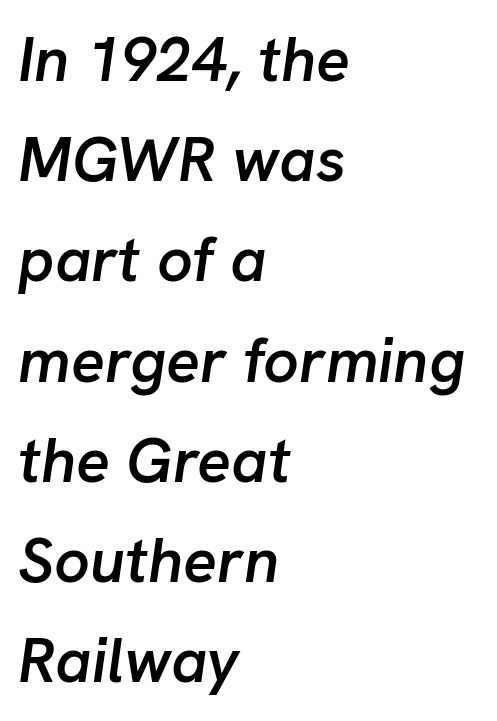
Q: Is the text bold? A: Semi-bold.
Q: Is the text italic (slanted)? A: Yes, it leans right by about 8 degrees.
Q: Is the text underlined? A: No.
Q: How is the paragraph aligned? A: Left-aligned.
Q: Is the spacing between letters normal or unusually wide? A: Normal.
Q: Is the spacing between lines tight, normal or loose? A: Normal.
Q: Width (condensed, normal, or wide)? A: Normal.
Q: Stroke contrast? A: Low.
Q: x-height? A: Medium.
Q: Monospaced? A: No.
